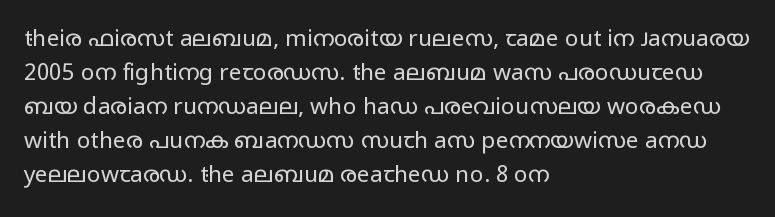
The image shows 23 px text type, upright; set left-aligned, normal line spacing (1.48x), normal letter spacing, not underlined.
